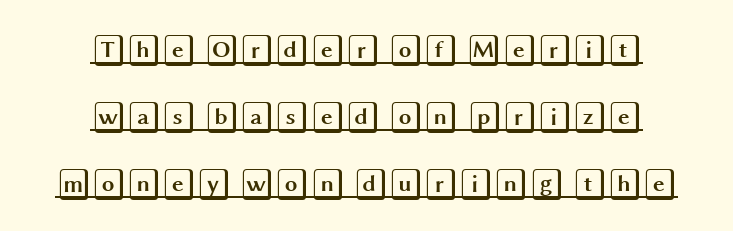
The image shows 32 px wide type, upright; set centered, loose line spacing (2.09x), normal letter spacing, underlined; a large x-height.
